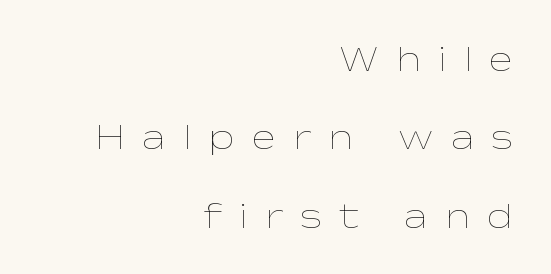
Type without underlining. Tracking here is generous; glyphs stand well apart from one another. Style check: upright. Honestly, the rows look like they've been pulled way apart. One-word summary of the alignment: right.
